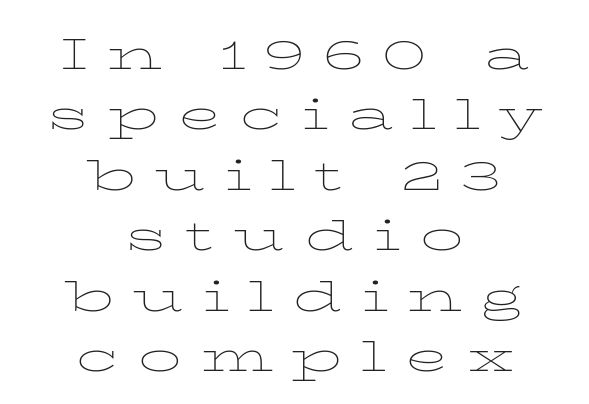
These lines are centered, leaving both edges ragged. Here the glyphs are tracked loosely, breaking word shapes into spaced letters. Check under the words: just untouched page. Do the characters align in a grid? No, the font is proportional. Do the letters lean? They stand straight.
